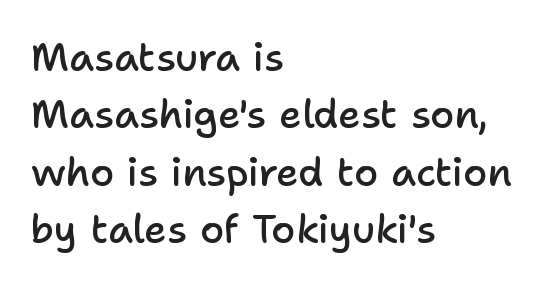
The font is running at a semibold setting, under full bold. The typesetter chose a ragged-right arrangement here. Bare-footed words on every line. The axis of the letterforms is exactly vertical.
